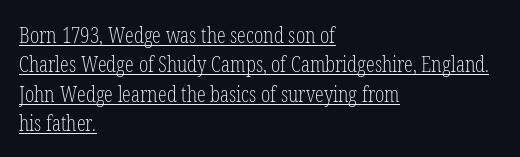
{"italic": "no", "bold": "no", "underline": "yes", "align": "left", "line_spacing": "normal", "line_spacing_ratio": 1.33, "letter_spacing": "normal", "letter_spacing_em": 0.0, "glyph_px": 22}
